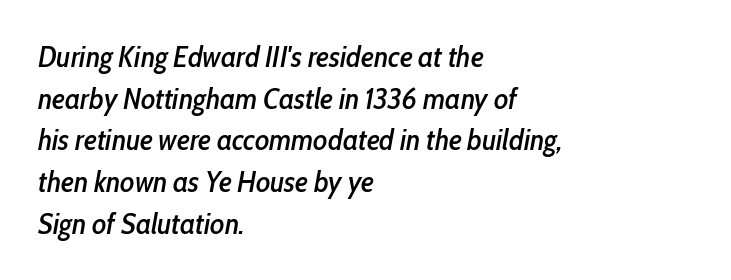
Inter-character spacing is left at the font's built-in metrics. Compared with ordinary roman type, these characters are visibly tilted. This sample has the flowing, uneven cadence of proportional lettering. Any mark beneath the type? The region is blank. Each line starts at the same left margin while the right side varies. Is there much room between lines? A standard amount, neither cramped nor airy.
